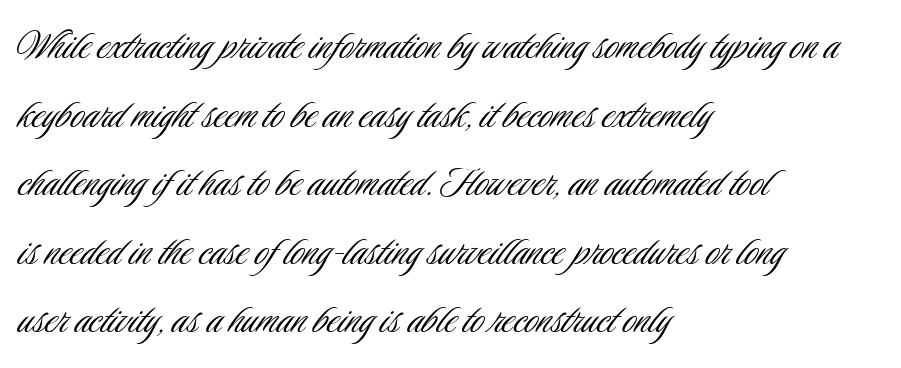
Q: Is the text bold? A: No.
Q: Is the text italic (slanted)? A: Yes.
Q: Is the typeface a serif or a sans-serif typeface? A: Sans-serif.
Q: Is the text underlined? A: No.
Q: How is the paragraph aligned? A: Left-aligned.
Q: Is the spacing between letters normal or unusually wide? A: Normal.
Q: Is the spacing between lines tight, normal or loose? A: Normal.
Q: Width (condensed, normal, or wide)? A: Condensed.
Q: Stroke contrast? A: Low.
Q: x-height? A: Small.
Q: Monospaced? A: No.
